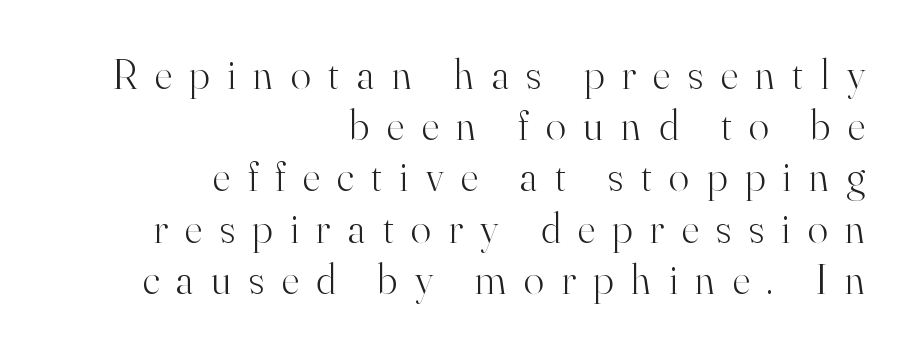
Line ends are locked; line starts wander. Unlike italic type, these characters show no tilt at all. Observe the wide spacing: letters keep a clear distance from each other. Here the designer chose a conventional face with non-uniform glyph widths. Is the type heavy? It reads as light-to-regular instead.
